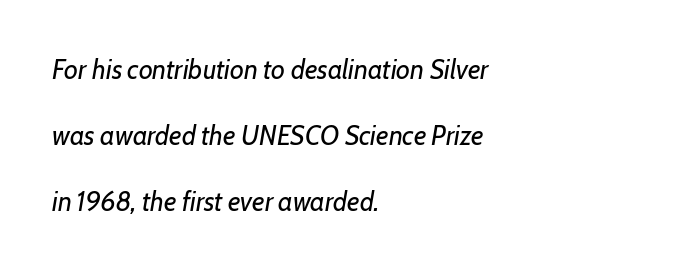
Posture: slanted. Students, note that the glyphs here touch the page at normal intervals. Caption: face not bold, strokes unweighted. A typesetter would call this leading open, well beyond the default. Layout note: lines flush left.
